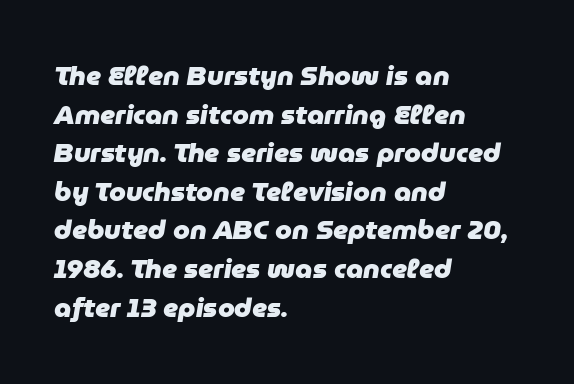
There is no visible air inserted between adjacent glyphs. You'd pick this weight for a headline — it's a proper bold. The typesetter chose a ragged-right arrangement here. A clean baseline with only descenders dipping below it.
